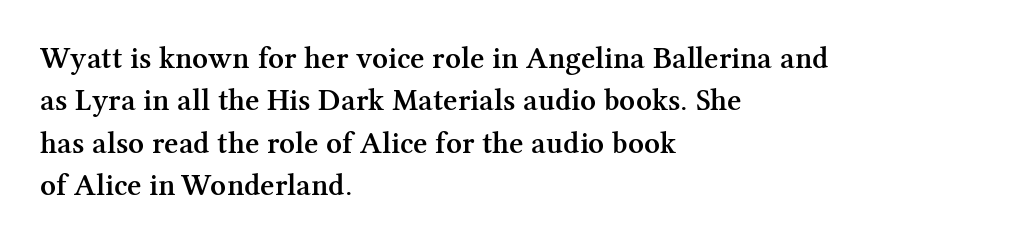
Q: Is the text bold? A: Semi-bold.
Q: Is the text italic (slanted)? A: No, it is upright.
Q: Is the typeface a serif or a sans-serif typeface? A: Serif.
Q: Is the text underlined? A: No.
Q: How is the paragraph aligned? A: Left-aligned.
Q: Is the spacing between letters normal or unusually wide? A: Normal.
Q: Is the spacing between lines tight, normal or loose? A: Normal.
Q: Width (condensed, normal, or wide)? A: Normal.
Q: Stroke contrast? A: Medium.
Q: x-height? A: Medium.
Q: Monospaced? A: No.
